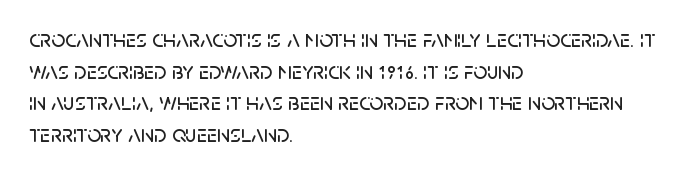
{"italic": "no", "underline": "no", "align": "left", "line_spacing": "normal", "line_spacing_ratio": 1.32, "letter_spacing": "normal", "letter_spacing_em": 0.0, "glyph_px": 24}
